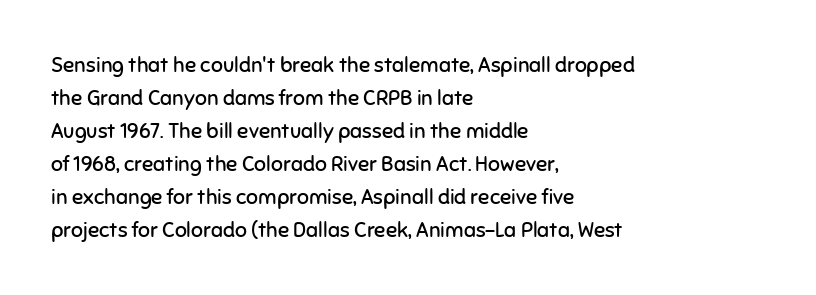
No italicization has been applied; the sample stays upright. This rendering features lettering with no underline. Summary of weight: not heavy and not bold. The typesetter chose a ragged-right arrangement here. The vertical gap from one line to the next is medium.
